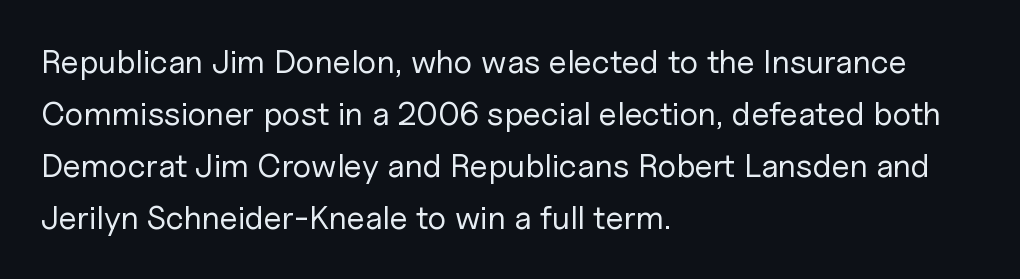
Q: Is the text bold? A: No.
Q: Is the text italic (slanted)? A: No, it is upright.
Q: Is the typeface a serif or a sans-serif typeface? A: Sans-serif.
Q: Is the text underlined? A: No.
Q: How is the paragraph aligned? A: Left-aligned.
Q: Is the spacing between letters normal or unusually wide? A: Normal.
Q: Is the spacing between lines tight, normal or loose? A: Normal.
Q: Width (condensed, normal, or wide)? A: Normal.
Q: Stroke contrast? A: Low.
Q: x-height? A: Medium.
Q: Monospaced? A: No.
